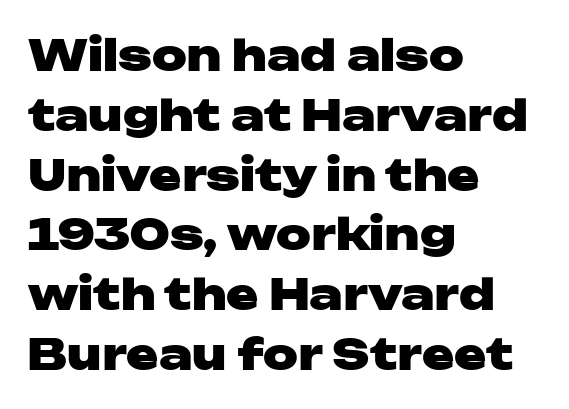
The image shows 43 px heavy, wide sans-serif type, upright; set left-aligned, normal line spacing (1.39x), normal letter spacing, not underlined; low stroke contrast and a medium x-height.
